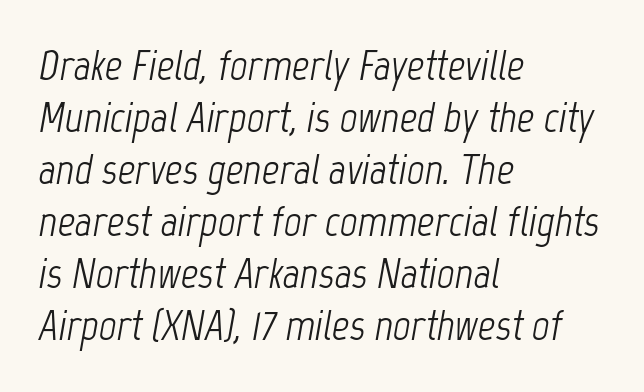
Vertical stems look standard width or narrower in stroke. Is the block centered? No — it sits flush against the left margin. Does extra space separate the letters? No, they use regular spacing. The zone under the glyphs is completely vacant. Note the varied advance widths — an 'i' is clearly narrower than an 'm'.
